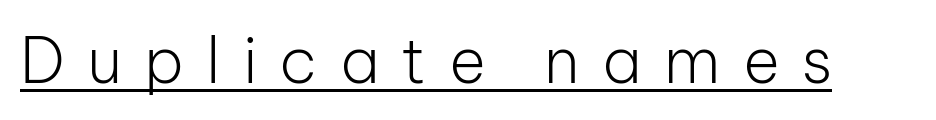
No feet cap the strokes, marking this as sans-serif type. Display-style spreading of the glyphs; the letterfit is very open. The passage shown is typed in a proportional face where columns would drift. Rendered with straight, roman letterforms.
